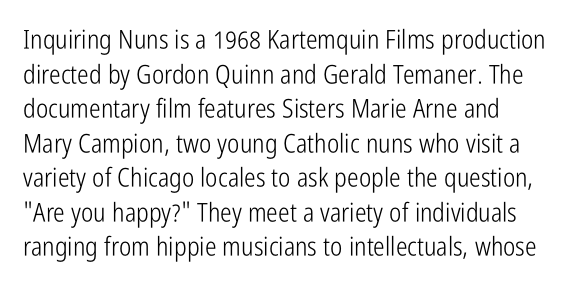
No chunkiness to these letters — they're not bold. A classic flush-left, rag-right setting is used for this passage. One glance says typical: line gaps are just what's usual. The letters sit at their default tracking, neither squeezed nor spread.
